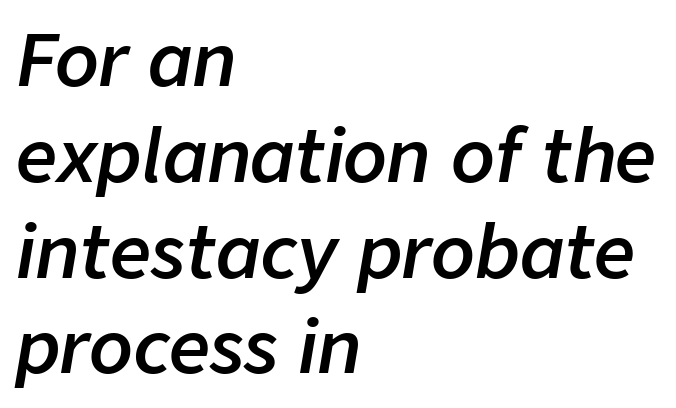
The image shows 72 px semibold type, italic (leaning right); set left-aligned, normal line spacing (1.33x), normal letter spacing, not underlined; low stroke contrast and a medium x-height.
